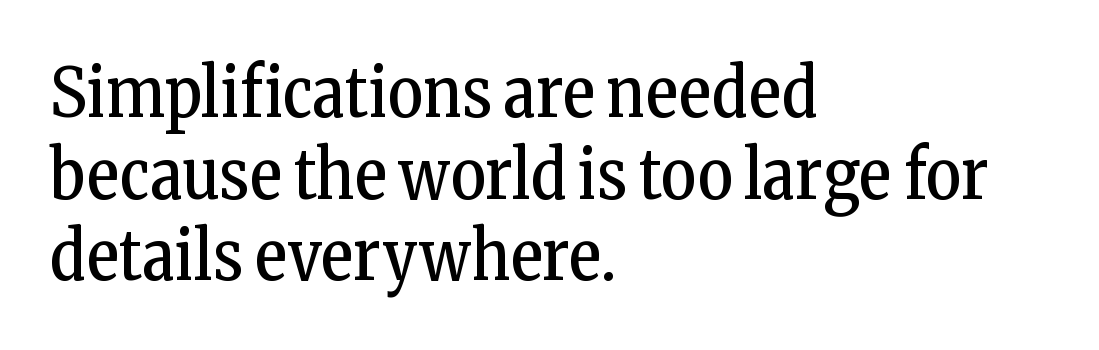
{"serif": "yes", "italic": "no", "bold": "no", "weight": "regular", "width": "condensed", "stroke_contrast": "low", "x_height": "medium", "monospaced": "no", "underline": "no", "align": "left", "line_spacing_ratio": 1.2, "letter_spacing": "normal", "letter_spacing_em": 0.0, "glyph_px": 68}
